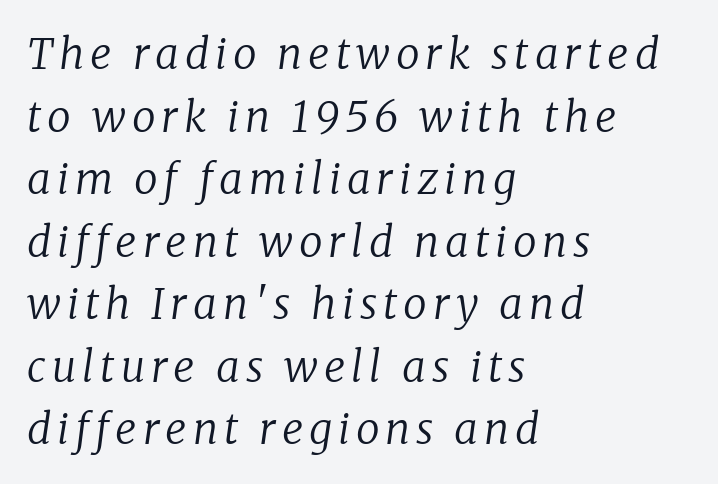
{"serif": "yes", "italic": "yes", "lean": "right", "slant_degrees": 8, "bold": "no", "weight": "regular", "width": "normal", "stroke_contrast": "low", "x_height": "medium", "monospaced": "no", "underline": "no", "align": "left", "line_spacing": "normal", "line_spacing_ratio": 1.49, "glyph_px": 42}
